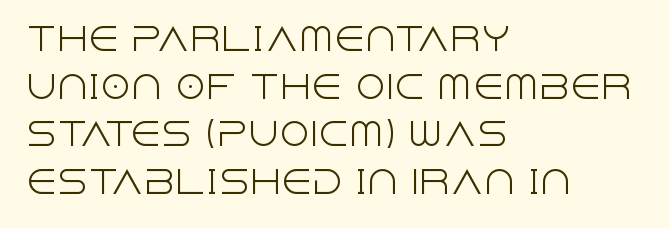
No chunkiness to these letters — they're not bold. Classification — sans serif. Typeset ragged right — the left edge is the straight one. This is the regular roman posture of the typeface. Words float on clear page, feet unadorned. Leading: standard.
